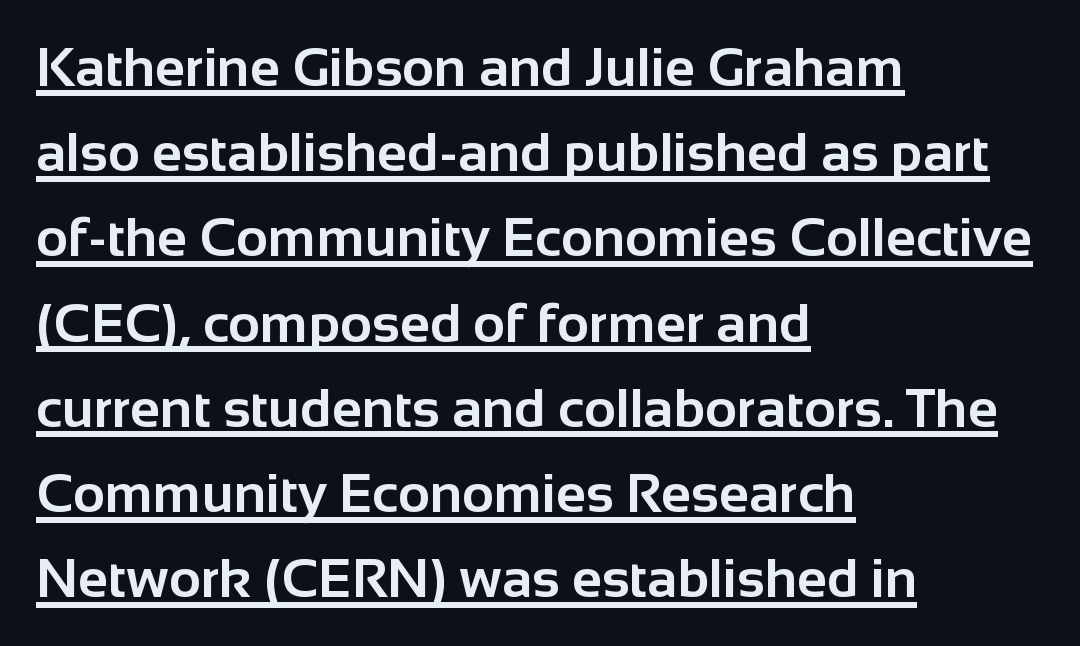
Summary of weight: heavy, a full bold. Varying glyph widths throughout — classic text-font behaviour. This sample keeps an unexceptional amount of space between lines. No feet cap the strokes, marking this as sans-serif type.
